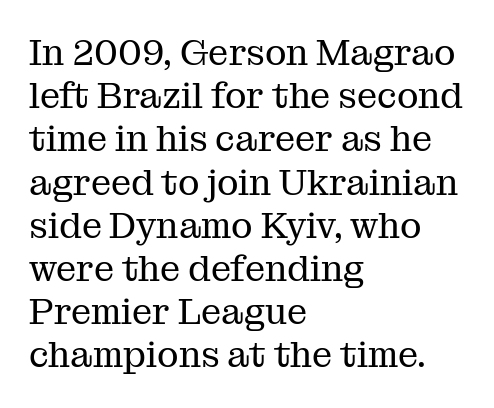
The font's upright variant was chosen for this text. Weight: in the light-to-regular range. These lines are rendered in a variable-pitch font. No word sits above an underline.
